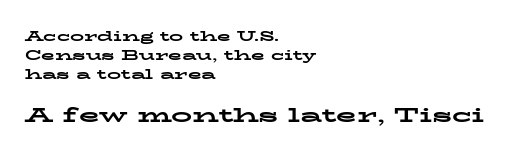
The image shows 21 px bold type, upright; set left-aligned, normal line spacing (1.34x), normal letter spacing, not underlined; the second (bottom) block is 1.5x larger.
